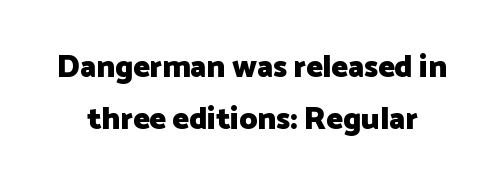
{"serif": "no", "italic": "no", "bold": "yes", "weight": "heavy", "width": "normal", "stroke_contrast": "low", "x_height": "medium", "monospaced": "no", "underline": "no", "line_spacing": "normal", "line_spacing_ratio": 1.69, "letter_spacing": "normal", "letter_spacing_em": 0.0, "glyph_px": 31}
